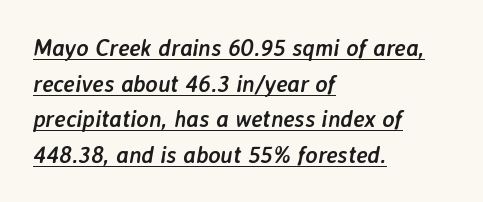
Q: Is the text bold? A: Yes.
Q: Is the text italic (slanted)? A: Yes, it leans right by about 7 degrees.
Q: Is the text underlined? A: Yes.
Q: How is the paragraph aligned? A: Left-aligned.
Q: Is the spacing between letters normal or unusually wide? A: Normal.
Q: Is the spacing between lines tight, normal or loose? A: Normal.
